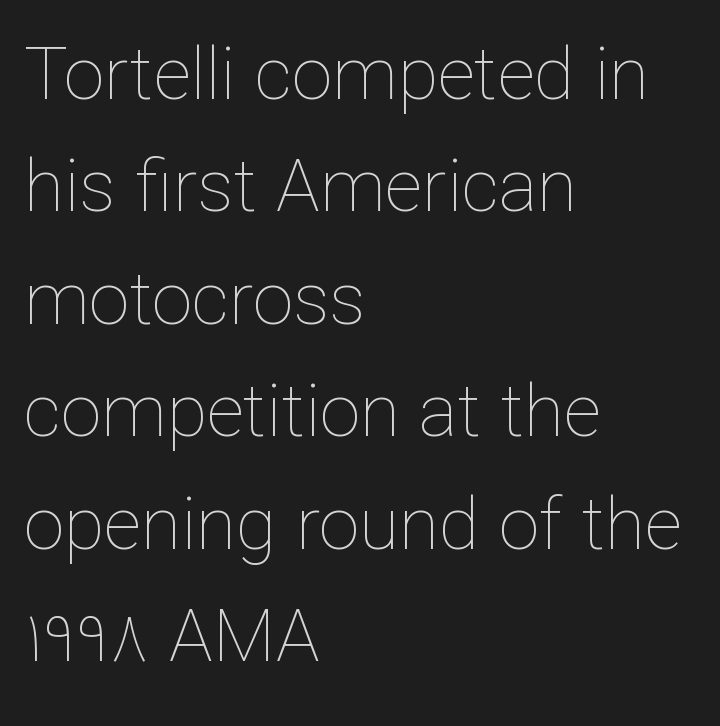
Caption: standard tracking, unaltered. Visually the block forms a straight wall on the left and a jagged coastline on the right. Vertical stems look standard width or narrower in stroke. A bare baseline throughout the passage. The vertical gap from one line to the next is medium.
